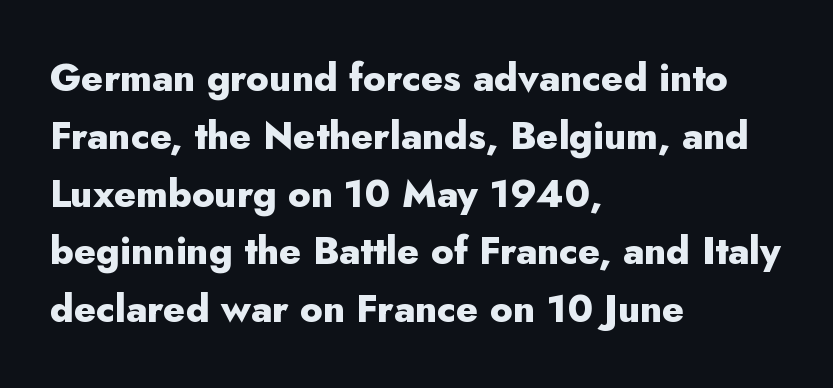
Q: Is the text bold? A: Yes.
Q: Is the text italic (slanted)? A: No, it is upright.
Q: Is the typeface a serif or a sans-serif typeface? A: Sans-serif.
Q: Is the text underlined? A: No.
Q: How is the paragraph aligned? A: Left-aligned.
Q: Is the spacing between letters normal or unusually wide? A: Normal.
Q: Is the spacing between lines tight, normal or loose? A: Normal.
Q: Width (condensed, normal, or wide)? A: Normal.
Q: Stroke contrast? A: Low.
Q: x-height? A: Small.
Q: Monospaced? A: No.
